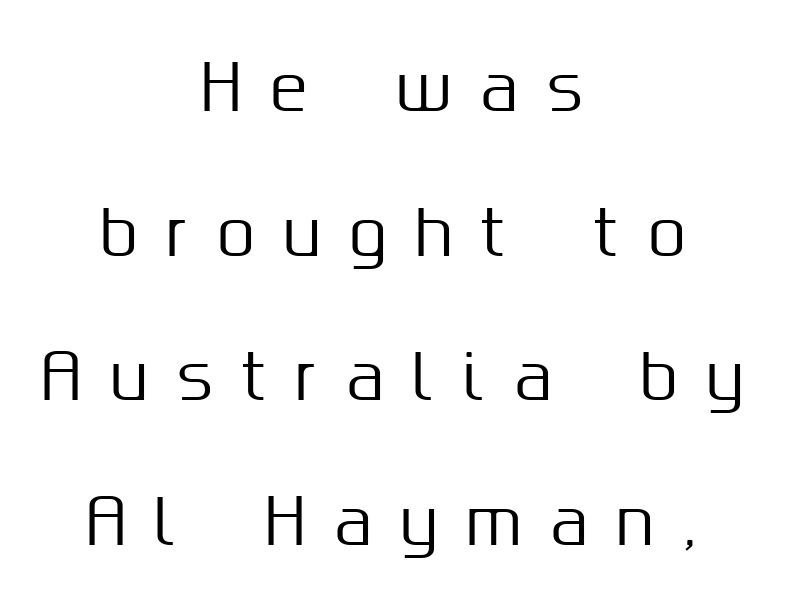
Character widths vary here, with narrow letters taking less room than wide ones. The type sits square on the baseline with zero lean. The rag falls on both sides of this text block equally. This sample trades compactness for vertical openness between lines.
